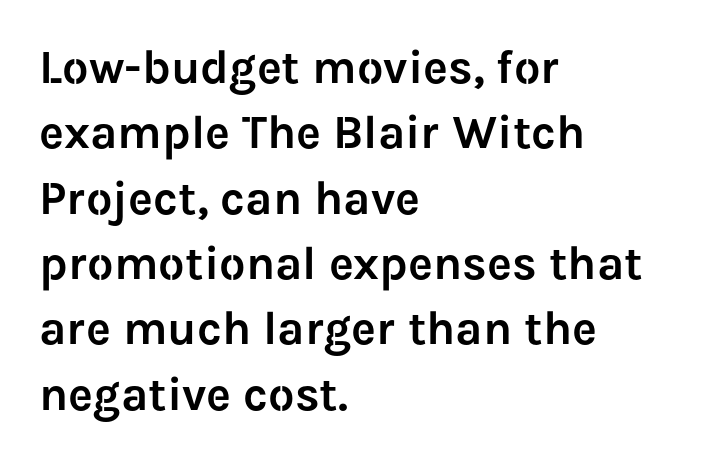
Q: Is the text italic (slanted)? A: No, it is upright.
Q: Is the typeface a serif or a sans-serif typeface? A: Sans-serif.
Q: Is the text underlined? A: No.
Q: How is the paragraph aligned? A: Left-aligned.
Q: Is the spacing between letters normal or unusually wide? A: Normal.
Q: Is the spacing between lines tight, normal or loose? A: Normal.
Q: Width (condensed, normal, or wide)? A: Normal.
Q: Stroke contrast? A: Low.
Q: x-height? A: Medium.
Q: Monospaced? A: No.
